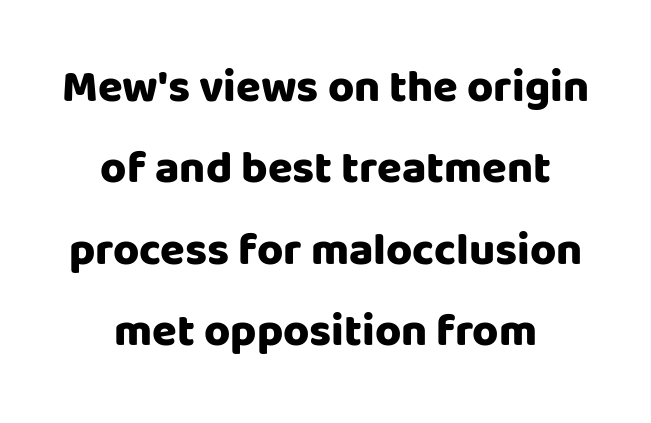
Q: Is the text bold? A: Yes.
Q: Is the text italic (slanted)? A: No, it is upright.
Q: Is the typeface a serif or a sans-serif typeface? A: Sans-serif.
Q: Is the text underlined? A: No.
Q: How is the paragraph aligned? A: Centered.
Q: Is the spacing between letters normal or unusually wide? A: Normal.
Q: Width (condensed, normal, or wide)? A: Normal.
Q: Stroke contrast? A: Low.
Q: x-height? A: Large.
Q: Monospaced? A: No.
